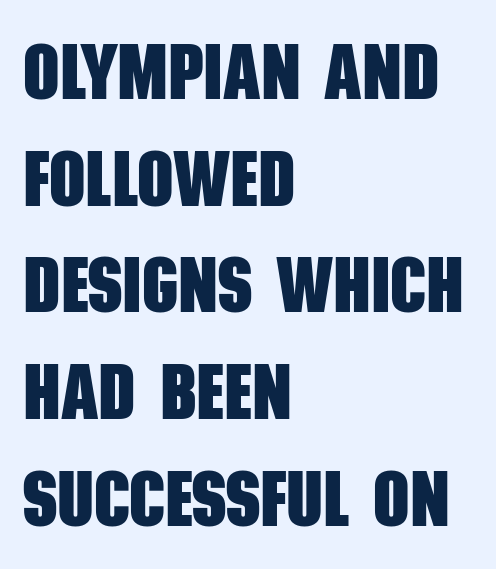
The image shows 79 px heavy, condensed sans-serif type; set left-aligned, normal line spacing (1.35x), normal letter spacing, not underlined; low stroke contrast and a large x-height.
